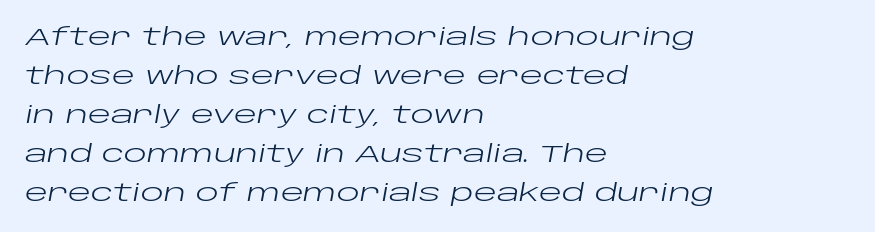
The image shows 24 px text type, italic (leaning right); set left-aligned, normal line spacing (1.62x), normal letter spacing, not underlined.
